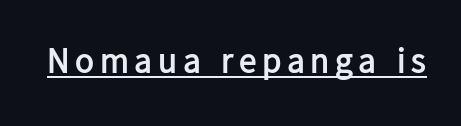
{"serif": "no", "italic": "no", "bold": "yes", "weight": "semibold", "width": "normal", "stroke_contrast": "low", "x_height": "medium", "monospaced": "no", "underline": "yes", "glyph_px": 35}
